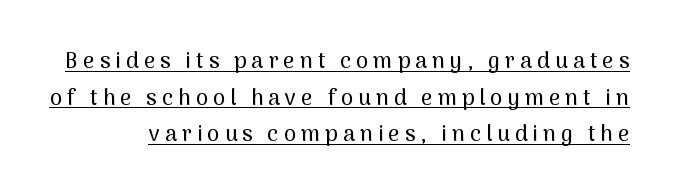
{"italic": "no", "underline": "yes", "line_spacing": "normal", "line_spacing_ratio": 1.66, "letter_spacing": "wide", "letter_spacing_em": 0.23, "glyph_px": 22}
